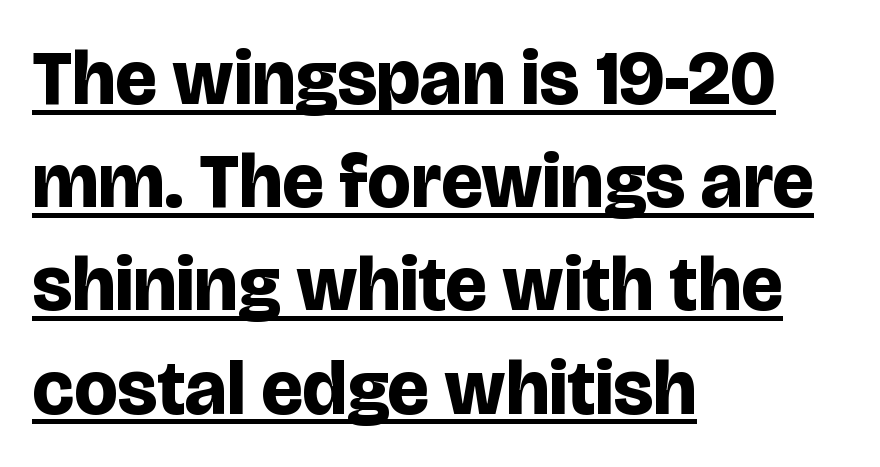
{"serif": "no", "italic": "no", "bold": "yes", "weight": "bold", "width": "normal", "stroke_contrast": "low", "x_height": "large", "monospaced": "no", "underline": "yes", "align": "left", "line_spacing": "normal", "line_spacing_ratio": 1.34, "letter_spacing": "normal", "letter_spacing_em": 0.0, "glyph_px": 77}
